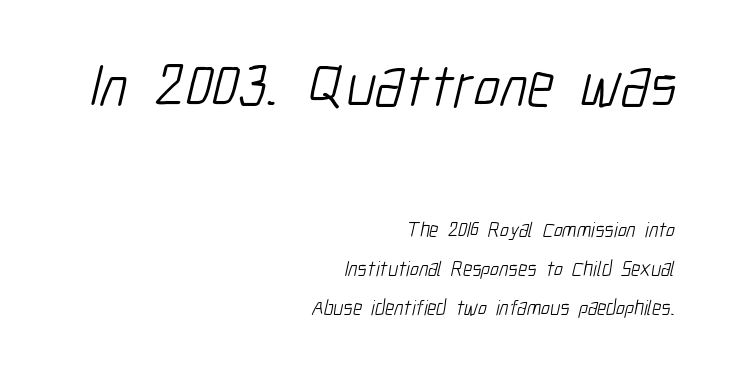
{"serif": "no", "bold": "no", "weight": "light", "width": "condensed", "stroke_contrast": "low", "x_height": "medium", "monospaced": "no", "underline": "no", "align": "right", "line_spacing_ratio": 1.85, "letter_spacing": "normal", "letter_spacing_em": 0.0, "larger_block": "first", "size_ratio": 2.95, "glyph_px": 62}
